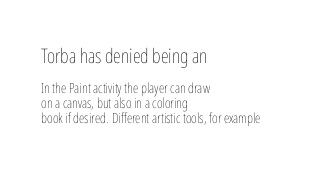
The image shows 20 px text type, upright; set left-aligned, tight line spacing (1.07x), normal letter spacing, not underlined; the first (top) block is 1.43x larger.
